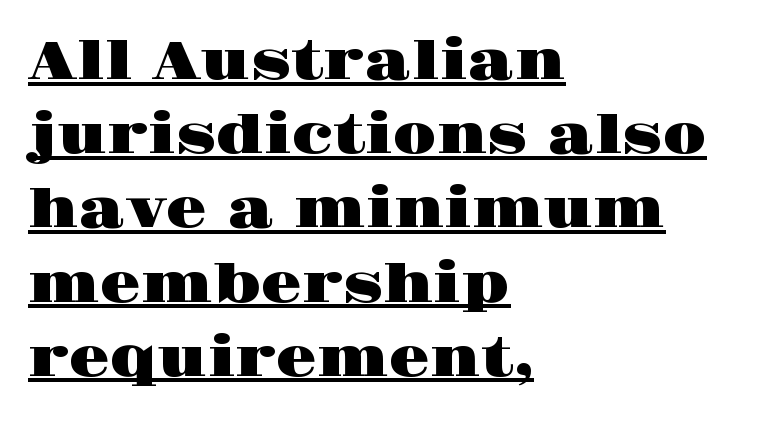
Are there feet on the stems? There are — it's a serif. The passage is arranged the way most books set body copy — flush left. The rendering uses natural spacing where letterforms have individual widths. The passage shown is underscored from start to finish.
